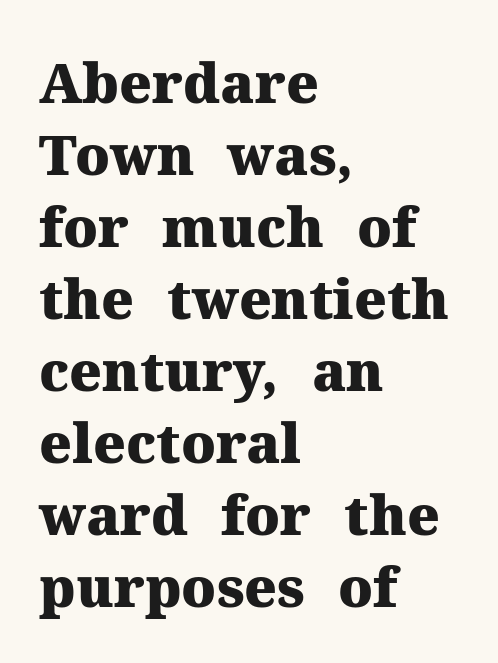
Q: Is the text bold? A: Yes.
Q: Is the text italic (slanted)? A: No, it is upright.
Q: Is the typeface a serif or a sans-serif typeface? A: Serif.
Q: Is the text underlined? A: No.
Q: How is the paragraph aligned? A: Left-aligned.
Q: Is the spacing between letters normal or unusually wide? A: Normal.
Q: Is the spacing between lines tight, normal or loose? A: Normal.
Q: Width (condensed, normal, or wide)? A: Normal.
Q: Stroke contrast? A: Medium.
Q: x-height? A: Medium.
Q: Monospaced? A: No.
